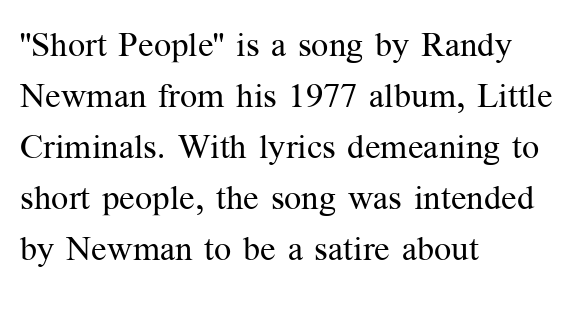
Q: Is the text bold? A: No.
Q: Is the text italic (slanted)? A: No, it is upright.
Q: Is the typeface a serif or a sans-serif typeface? A: Serif.
Q: Is the text underlined? A: No.
Q: How is the paragraph aligned? A: Left-aligned.
Q: Is the spacing between letters normal or unusually wide? A: Normal.
Q: Is the spacing between lines tight, normal or loose? A: Normal.
Q: Width (condensed, normal, or wide)? A: Normal.
Q: Stroke contrast? A: Medium.
Q: x-height? A: Medium.
Q: Monospaced? A: No.
